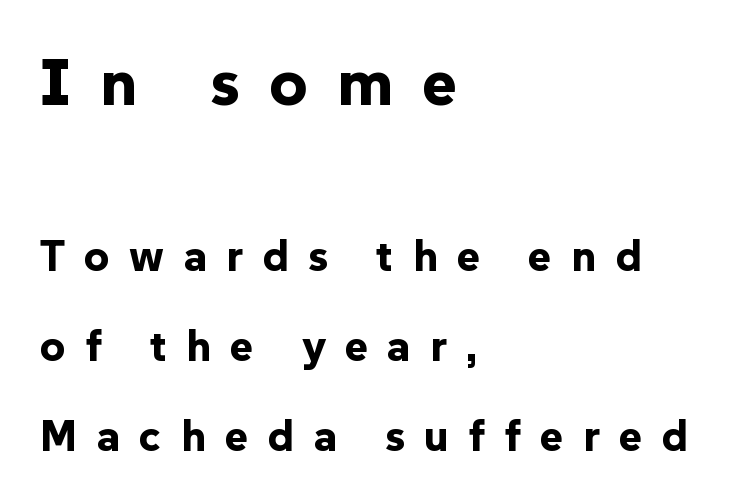
The image shows 66 px bold sans-serif type, upright; set left-aligned, loose line spacing (2.04x), unusually wide letter spacing (+0.44 em), not underlined; the first (top) block is 1.5x larger; low stroke contrast and a medium x-height.
